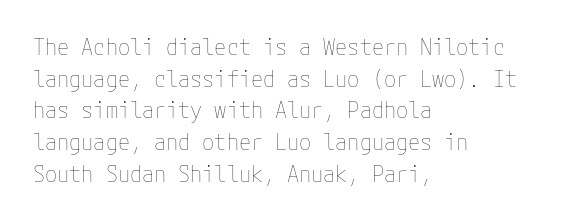
The image shows 22 px text type, upright; set left-aligned, normal line spacing (1.44x), normal letter spacing, not underlined.
